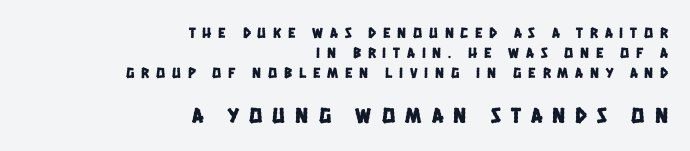
The image shows 22 px text type; set right-aligned, normal line spacing (1.34x), unusually wide letter spacing (+0.46 em), not underlined; the second (bottom) block is 1.47x larger.
